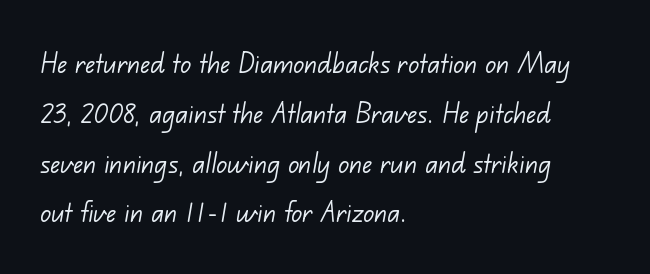
Q: Is the text bold? A: No.
Q: Is the typeface a serif or a sans-serif typeface? A: Sans-serif.
Q: Is the text underlined? A: No.
Q: How is the paragraph aligned? A: Left-aligned.
Q: Is the spacing between letters normal or unusually wide? A: Normal.
Q: Is the spacing between lines tight, normal or loose? A: Normal.
Q: Width (condensed, normal, or wide)? A: Normal.
Q: Stroke contrast? A: Low.
Q: x-height? A: Small.
Q: Monospaced? A: No.
